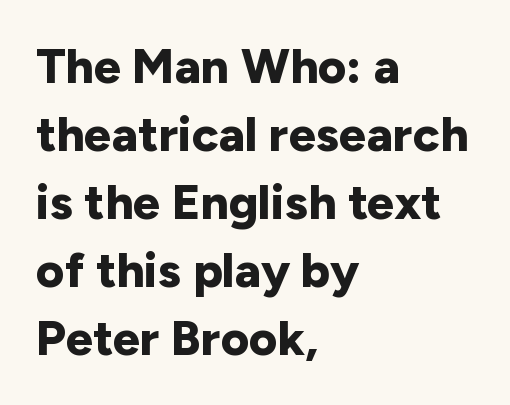
Letters rest on an invisible, unmarked baseline. No italicization has been applied; the sample stays upright. Honestly, the row spacing looks completely unremarkable. The rendering uses natural spacing where letterforms have individual widths. The lines are quadded left.
